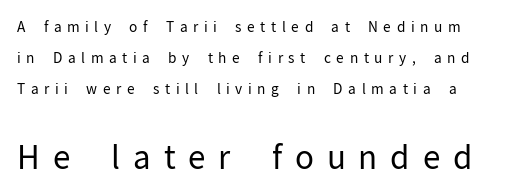
{"serif": "no", "italic": "no", "bold": "no", "weight": "regular", "width": "normal", "stroke_contrast": "low", "x_height": "medium", "monospaced": "no", "underline": "no", "align": "left", "line_spacing": "loose", "line_spacing_ratio": 2.21, "letter_spacing": "wide", "letter_spacing_em": 0.4, "larger_block": "second", "size_ratio": 2.29, "glyph_px": 32}
